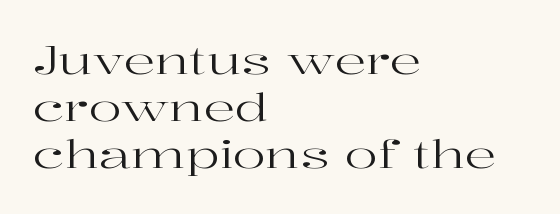
Q: Is the text bold? A: No.
Q: Is the text italic (slanted)? A: No, it is upright.
Q: Is the typeface a serif or a sans-serif typeface? A: Serif.
Q: Is the text underlined? A: No.
Q: How is the paragraph aligned? A: Left-aligned.
Q: Is the spacing between letters normal or unusually wide? A: Normal.
Q: Width (condensed, normal, or wide)? A: Wide.
Q: Stroke contrast? A: High.
Q: x-height? A: Medium.
Q: Monospaced? A: No.
